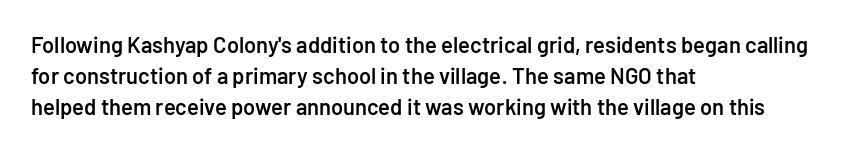
The image shows 22 px text type, upright; set left-aligned, normal line spacing (1.42x), normal letter spacing, not underlined.
